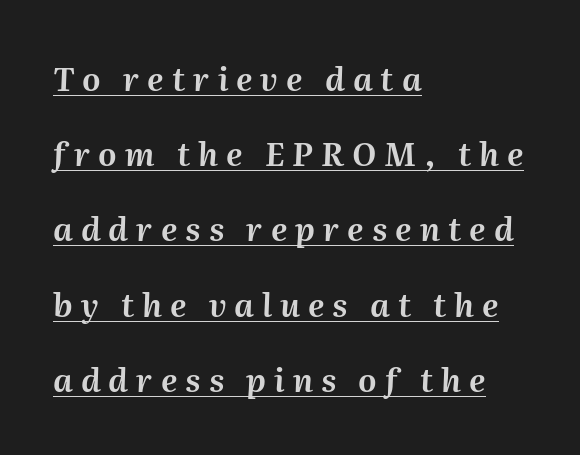
Q: Is the text italic (slanted)? A: Yes, it leans right by about 2 degrees.
Q: Is the text underlined? A: Yes.
Q: How is the paragraph aligned? A: Left-aligned.
Q: Is the spacing between letters normal or unusually wide? A: Unusually wide.
Q: Is the spacing between lines tight, normal or loose? A: Loose.
Q: Width (condensed, normal, or wide)? A: Normal.
Q: Stroke contrast? A: Medium.
Q: x-height? A: Medium.
Q: Monospaced? A: No.
